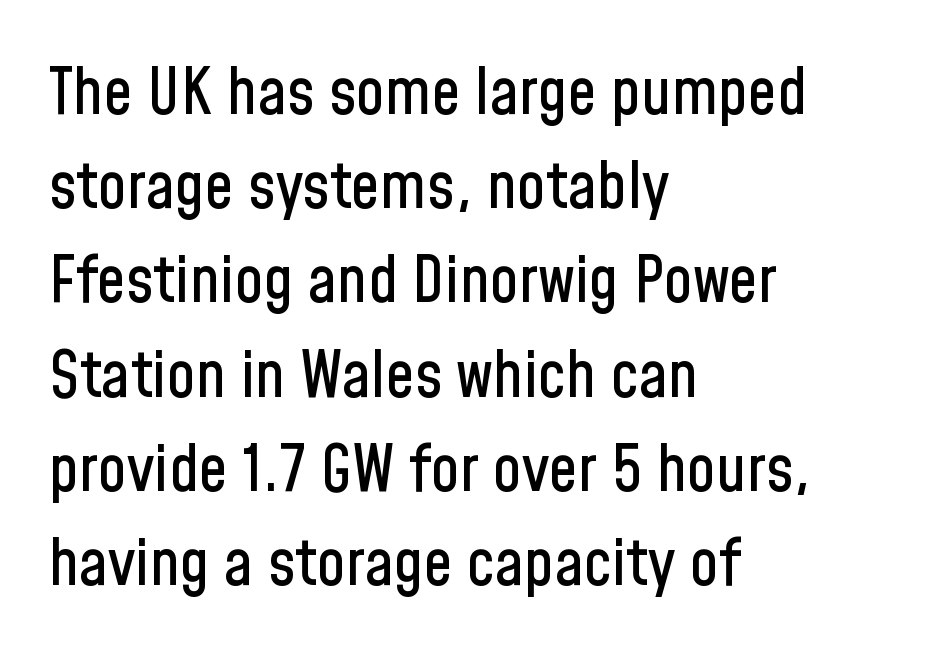
Q: Is the text italic (slanted)? A: No, it is upright.
Q: Is the typeface a serif or a sans-serif typeface? A: Sans-serif.
Q: Is the text underlined? A: No.
Q: How is the paragraph aligned? A: Left-aligned.
Q: Is the spacing between letters normal or unusually wide? A: Normal.
Q: Is the spacing between lines tight, normal or loose? A: Normal.
Q: Width (condensed, normal, or wide)? A: Condensed.
Q: Stroke contrast? A: Low.
Q: x-height? A: Medium.
Q: Monospaced? A: No.
